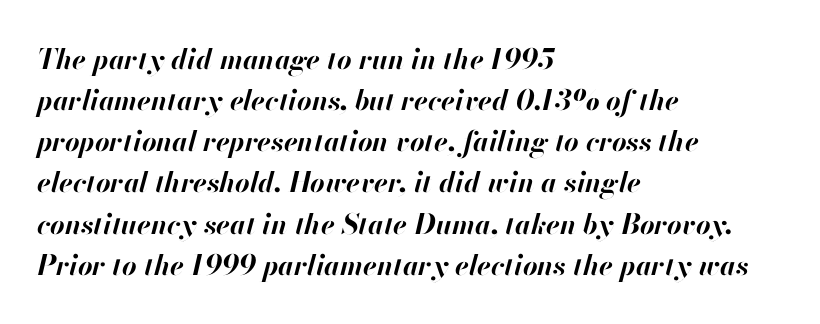
Does the weight exceed regular? Yes, all the way to bold. Each letter keeps its own natural width here, so spacing adapts to shape. Look at the tracking — it's just the regular setting, nothing added. The glyphs are unaccompanied by any horizontal stroke below them.
